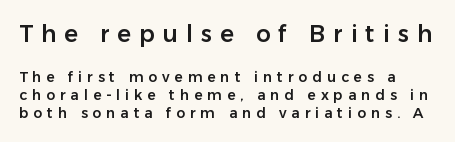
Q: Is the text italic (slanted)? A: No, it is upright.
Q: Is the text underlined? A: No.
Q: Is the spacing between letters normal or unusually wide? A: Unusually wide.
Q: Is the spacing between lines tight, normal or loose? A: Normal.
Q: Which block of text is set in a larger size, the first (top) or the second (bottom)? A: The first (top) one.
